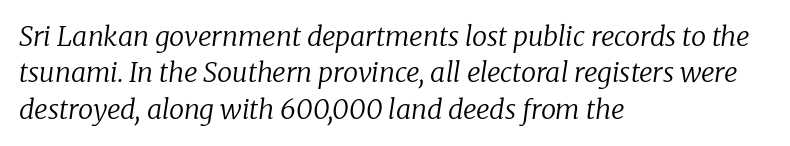
Q: Is the text bold? A: No.
Q: Is the text italic (slanted)? A: Yes, it leans right by about 8 degrees.
Q: Is the text underlined? A: No.
Q: How is the paragraph aligned? A: Left-aligned.
Q: Is the spacing between letters normal or unusually wide? A: Normal.
Q: Is the spacing between lines tight, normal or loose? A: Normal.
